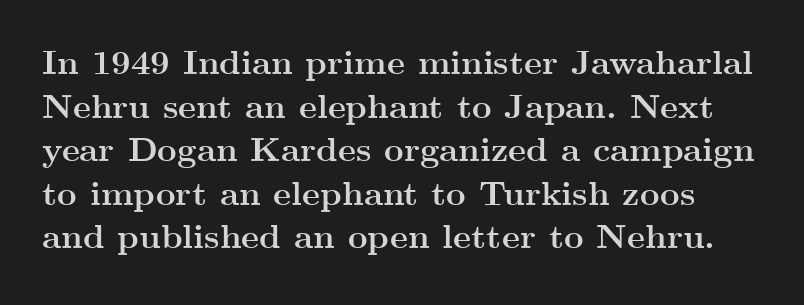
{"serif": "yes", "italic": "no", "bold": "yes", "weight": "semibold", "width": "wide", "stroke_contrast": "medium", "x_height": "small", "monospaced": "no", "underline": "no", "line_spacing": "normal", "line_spacing_ratio": 1.28, "letter_spacing": "normal", "letter_spacing_em": 0.0, "glyph_px": 34}
